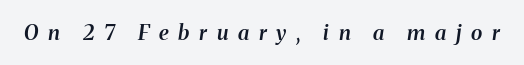
Look at the tracking — it's clearly loosened, letters drifting apart. Check under the words: just untouched page. If you drew a line through each stem, it would be angled. Each glyph is drawn with semibold strokes, heavier than normal yet not fully bold.
